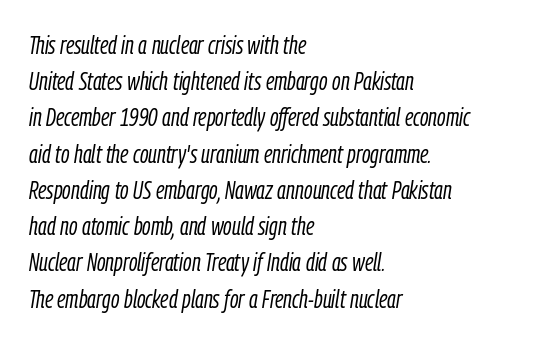
The horizontal fit of the characters is conventional and even. Honestly, there is no underline to notice here at all. Stems here are at most as thick as an everyday book face. The rendering anchors every line to the left-hand side. If you measured baseline to baseline, you'd find a middling distance.
